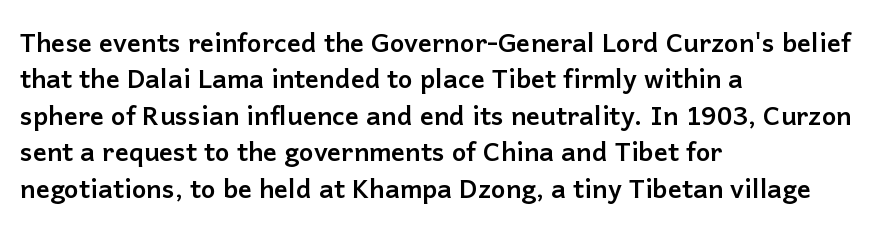
The image shows 26 px bold type, upright; set left-aligned, normal line spacing (1.4x), normal letter spacing, not underlined.
